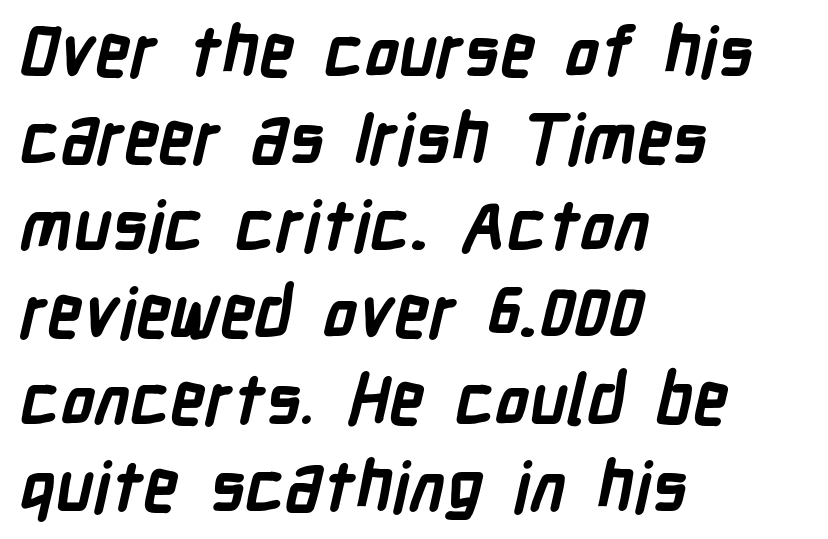
{"serif": "no", "bold": "yes", "weight": "semibold", "width": "condensed", "stroke_contrast": "low", "x_height": "medium", "monospaced": "no", "underline": "no", "align": "left", "line_spacing": "normal", "line_spacing_ratio": 1.26, "letter_spacing": "normal", "letter_spacing_em": 0.0, "glyph_px": 69}
